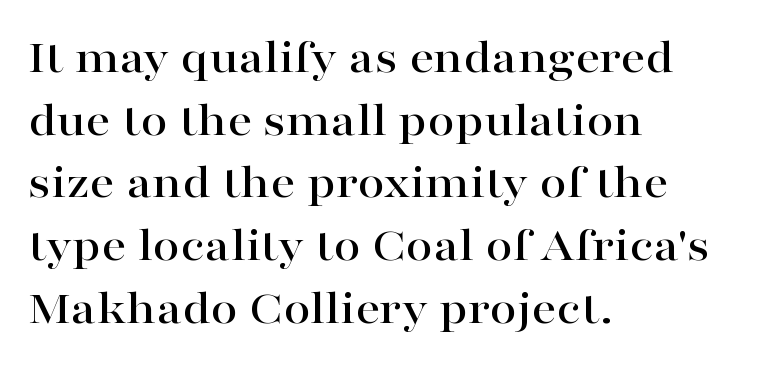
Leading matches the norm, producing a regular column. The rendering uses natural spacing where letterforms have individual widths. The font's upright variant was chosen for this text. Font category for this specimen: serif. The text block is weighted toward the left margin, trailing off unevenly rightward. Underlining? Definitely not there.
